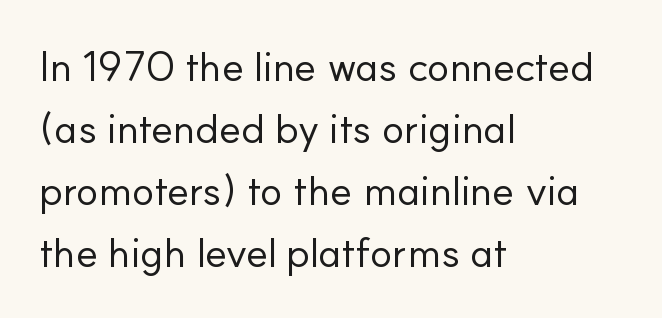
The image shows 42 px regular-weight sans-serif type, upright; set left-aligned, normal line spacing (1.48x), normal letter spacing, not underlined; low stroke contrast and a small x-height.
